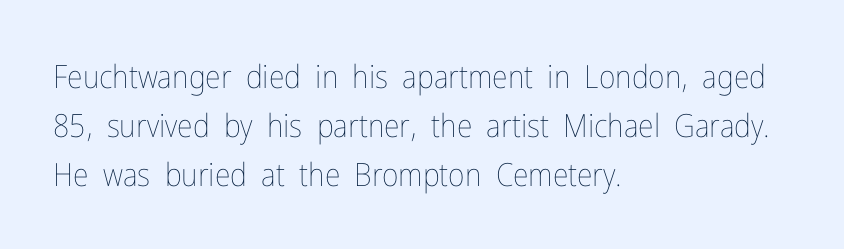
{"italic": "no", "bold": "no", "weight": "thin", "width": "condensed", "stroke_contrast": "low", "x_height": "medium", "monospaced": "no", "underline": "no", "align": "left", "line_spacing": "normal", "line_spacing_ratio": 1.53, "letter_spacing": "normal", "letter_spacing_em": 0.0, "glyph_px": 32}
